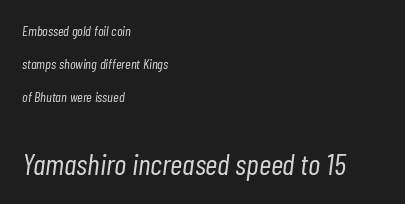
The image shows 30 px light, condensed type, italic (leaning right); set left-aligned, loose line spacing (2.36x), normal letter spacing, not underlined; the second (bottom) block is 2.14x larger; low stroke contrast and a medium x-height.
